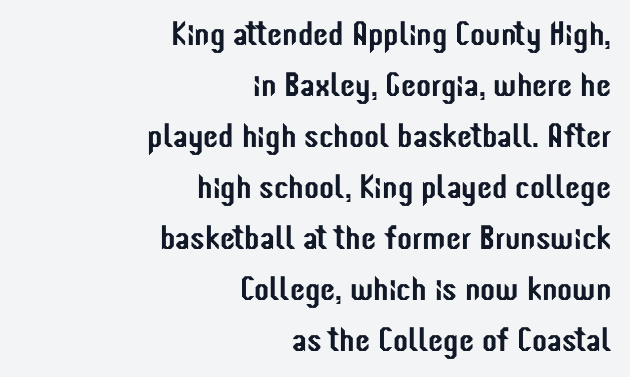
{"serif": "no", "italic": "no", "width": "condensed", "stroke_contrast": "low", "x_height": "medium", "monospaced": "no", "underline": "no", "align": "right", "line_spacing": "normal", "line_spacing_ratio": 1.5, "letter_spacing": "normal", "letter_spacing_em": 0.0, "glyph_px": 34}
